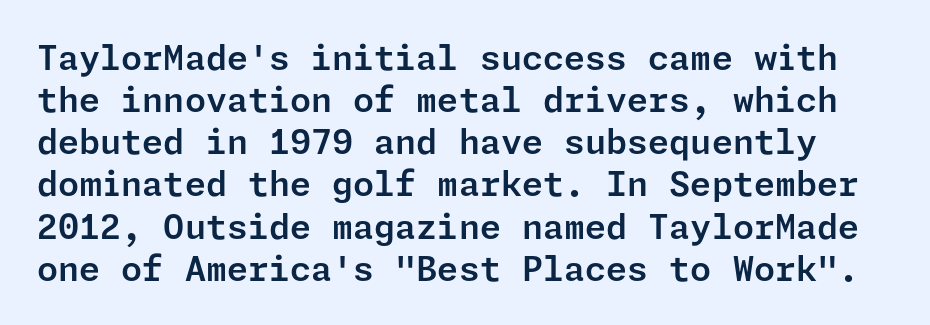
The lettering stays uniformly vertical, giving the passage a roman look. The typeface chosen for these lines omits serifs. The passage shown has conventional tracking throughout. The area under the type is left untouched.
